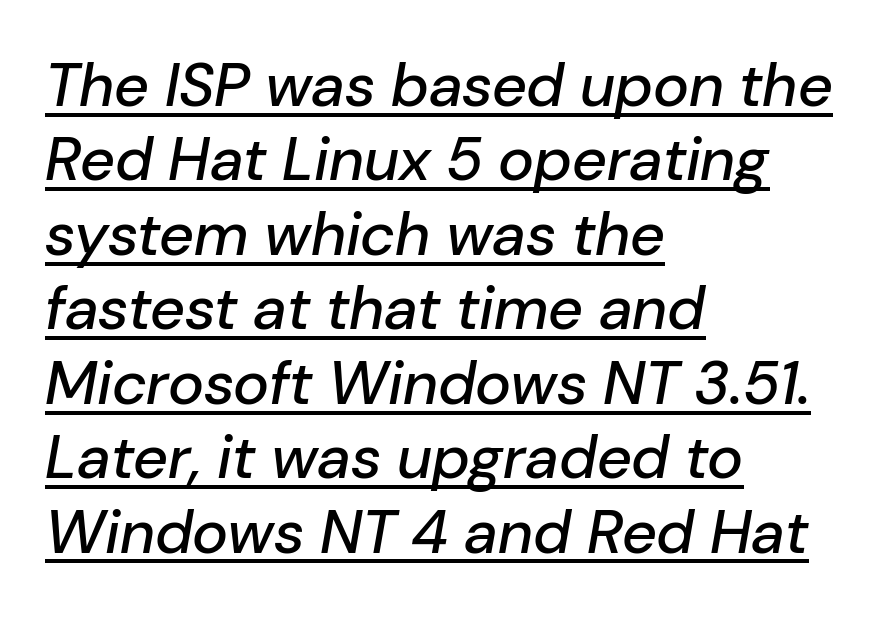
Q: Is the text italic (slanted)? A: Yes, it leans right by about 10 degrees.
Q: Is the text underlined? A: Yes.
Q: How is the paragraph aligned? A: Left-aligned.
Q: Is the spacing between letters normal or unusually wide? A: Normal.
Q: Width (condensed, normal, or wide)? A: Normal.
Q: Stroke contrast? A: Low.
Q: x-height? A: Medium.
Q: Monospaced? A: No.
